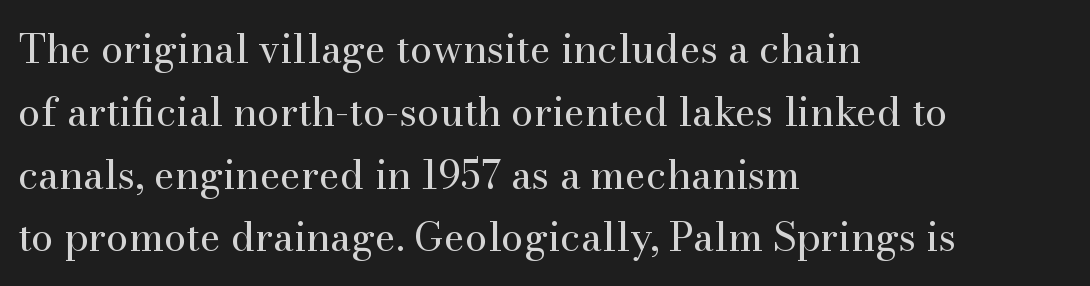
Q: Is the text bold? A: No.
Q: Is the text italic (slanted)? A: No, it is upright.
Q: Is the typeface a serif or a sans-serif typeface? A: Serif.
Q: Is the text underlined? A: No.
Q: How is the paragraph aligned? A: Left-aligned.
Q: Is the spacing between letters normal or unusually wide? A: Normal.
Q: Is the spacing between lines tight, normal or loose? A: Normal.
Q: Width (condensed, normal, or wide)? A: Normal.
Q: Stroke contrast? A: Medium.
Q: x-height? A: Small.
Q: Monospaced? A: No.
